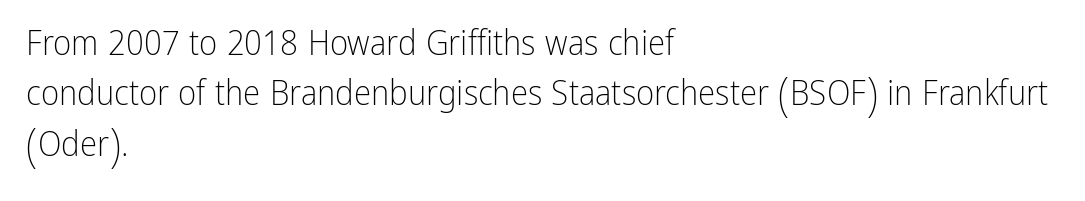
{"serif": "no", "italic": "no", "bold": "no", "weight": "light", "width": "condensed", "stroke_contrast": "low", "x_height": "medium", "monospaced": "no", "underline": "no", "align": "left", "line_spacing": "normal", "line_spacing_ratio": 1.44, "letter_spacing": "normal", "letter_spacing_em": 0.0, "glyph_px": 35}
